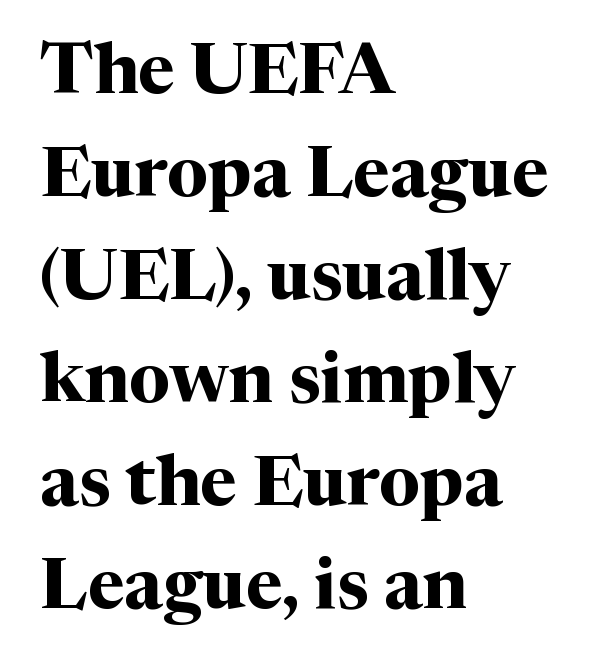
Are there feet on the stems? There are — it's a serif. You'd pick this weight for a headline — it's a proper bold. Characters follow at the spacing the type designer built in. Vertical strokes here are truly vertical.
